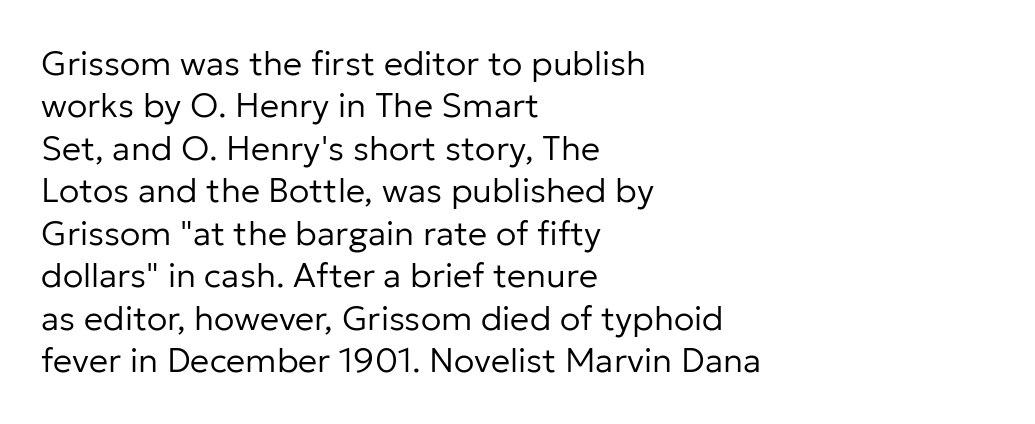
{"serif": "no", "italic": "no", "bold": "no", "weight": "regular", "width": "normal", "stroke_contrast": "low", "x_height": "medium", "monospaced": "no", "underline": "no", "align": "left", "line_spacing": "normal", "line_spacing_ratio": 1.25, "letter_spacing": "normal", "letter_spacing_em": 0.0, "glyph_px": 34}
